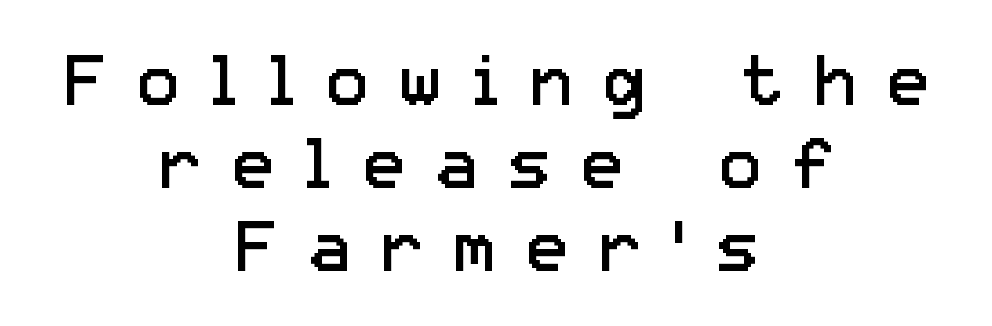
{"serif": "no", "italic": "no", "bold": "no", "weight": "regular", "width": "normal", "stroke_contrast": "low", "x_height": "medium", "monospaced": "no", "underline": "no", "align": "center", "line_spacing": "tight", "line_spacing_ratio": 1.15, "letter_spacing": "wide", "letter_spacing_em": 0.41, "glyph_px": 72}
